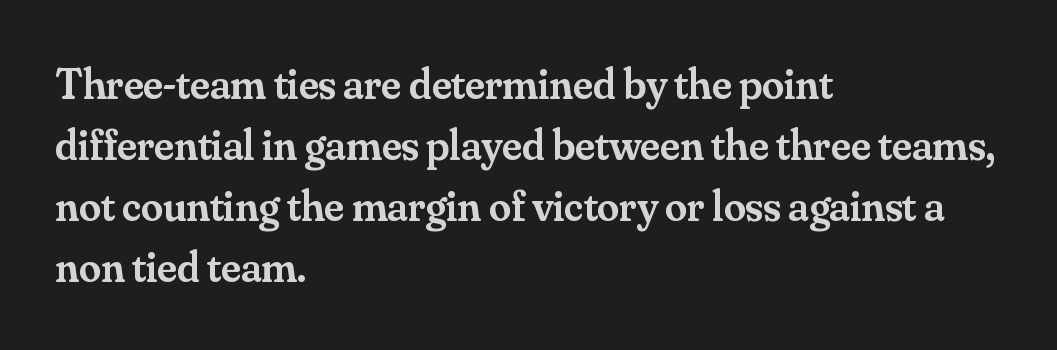
Q: Is the text bold? A: Semi-bold.
Q: Is the text italic (slanted)? A: No, it is upright.
Q: Is the typeface a serif or a sans-serif typeface? A: Serif.
Q: Is the text underlined? A: No.
Q: How is the paragraph aligned? A: Left-aligned.
Q: Is the spacing between letters normal or unusually wide? A: Normal.
Q: Is the spacing between lines tight, normal or loose? A: Normal.
Q: Width (condensed, normal, or wide)? A: Normal.
Q: Stroke contrast? A: Medium.
Q: x-height? A: Small.
Q: Monospaced? A: No.
